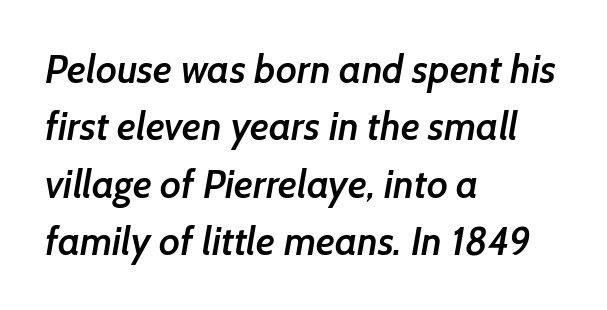
Q: Is the text bold? A: Semi-bold.
Q: Is the typeface a serif or a sans-serif typeface? A: Sans-serif.
Q: Is the text underlined? A: No.
Q: How is the paragraph aligned? A: Left-aligned.
Q: Is the spacing between letters normal or unusually wide? A: Normal.
Q: Is the spacing between lines tight, normal or loose? A: Normal.
Q: Width (condensed, normal, or wide)? A: Normal.
Q: Stroke contrast? A: Low.
Q: x-height? A: Medium.
Q: Monospaced? A: No.
